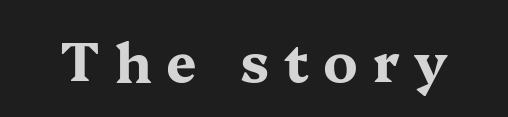
The image shows 54 px bold, wide serif type, upright; set unusually wide letter spacing (+0.27 em), not underlined; medium stroke contrast and a medium x-height.
